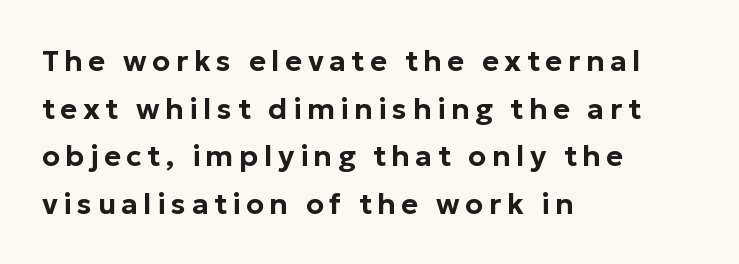
The image shows 29 px sans-serif type, upright; set left-aligned, normal line spacing (1.64x), not underlined; low stroke contrast and a medium x-height.
